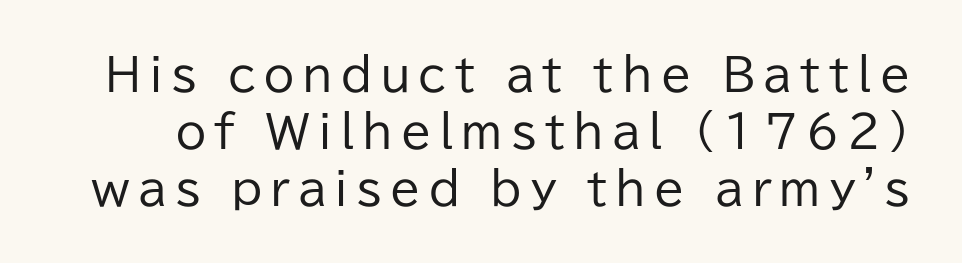
{"serif": "no", "italic": "no", "bold": "no", "weight": "regular", "width": "normal", "stroke_contrast": "low", "x_height": "medium", "monospaced": "no", "underline": "no", "line_spacing": "normal", "line_spacing_ratio": 1.29, "glyph_px": 44}
